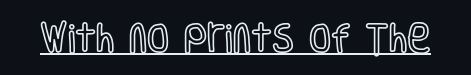
The image shows 32 px condensed type, upright; set normal letter spacing, underlined; a large x-height.
